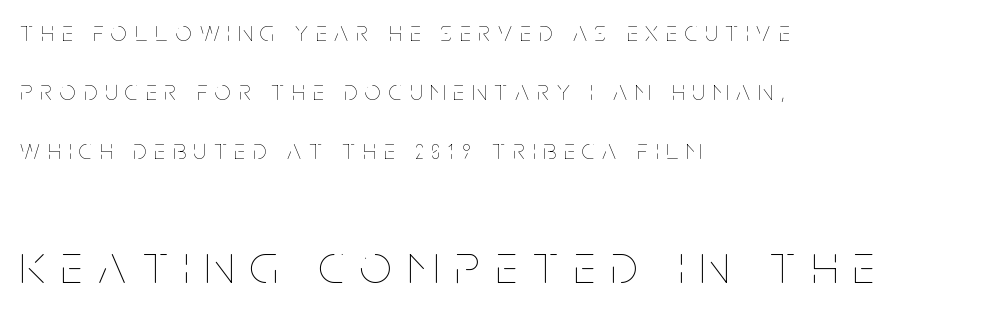
{"italic": "no", "bold": "no", "weight": "thin", "width": "condensed", "stroke_contrast": "low", "x_height": "large", "monospaced": "no", "underline": "no", "align": "left", "line_spacing": "loose", "line_spacing_ratio": 2.1, "letter_spacing": "wide", "letter_spacing_em": 0.29, "larger_block": "second", "size_ratio": 2.0, "glyph_px": 56}
